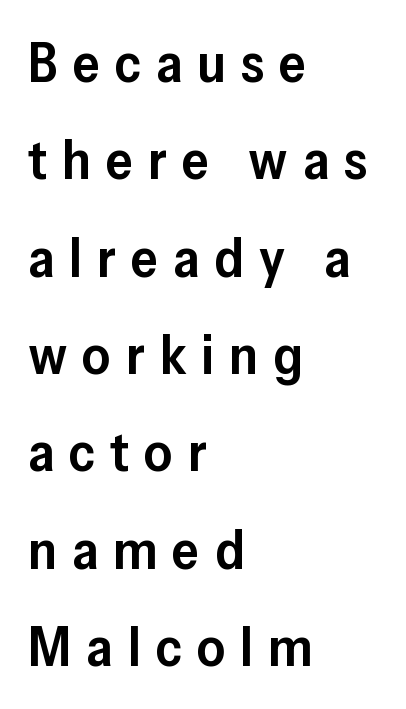
Q: Is the text bold? A: Semi-bold.
Q: Is the text italic (slanted)? A: No, it is upright.
Q: Is the typeface a serif or a sans-serif typeface? A: Sans-serif.
Q: Is the text underlined? A: No.
Q: How is the paragraph aligned? A: Left-aligned.
Q: Is the spacing between letters normal or unusually wide? A: Unusually wide.
Q: Width (condensed, normal, or wide)? A: Normal.
Q: Stroke contrast? A: Low.
Q: x-height? A: Medium.
Q: Monospaced? A: No.
